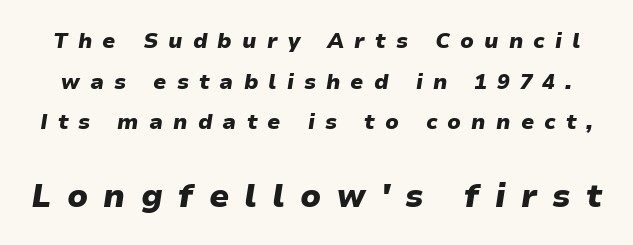
Q: Is the text bold? A: Yes.
Q: Is the text italic (slanted)? A: Yes, it leans right by about 9 degrees.
Q: Is the text underlined? A: No.
Q: Is the spacing between letters normal or unusually wide? A: Unusually wide.
Q: Is the spacing between lines tight, normal or loose? A: Loose.
Q: Which block of text is set in a larger size, the first (top) or the second (bottom)? A: The second (bottom) one.
Q: Width (condensed, normal, or wide)? A: Wide.
Q: Stroke contrast? A: Low.
Q: x-height? A: Medium.
Q: Monospaced? A: No.
